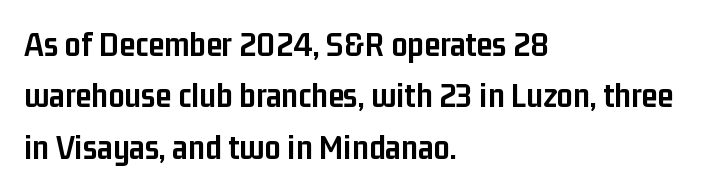
Varying glyph widths throughout — classic text-font behaviour. No italicization has been applied; the sample stays upright. Here the glyphs are tracked normally, forming tight word shapes. The face used here has the dense, thick strokes of a bold. The baseline area is clear. Left-aligned paragraph, ragged on the right.
